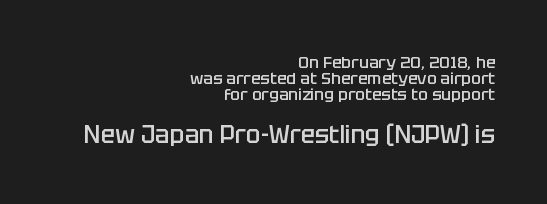
The image shows 24 px text type, upright; set right-aligned, tight line spacing (1.0x), normal letter spacing, not underlined; the second (bottom) block is 1.5x larger.
